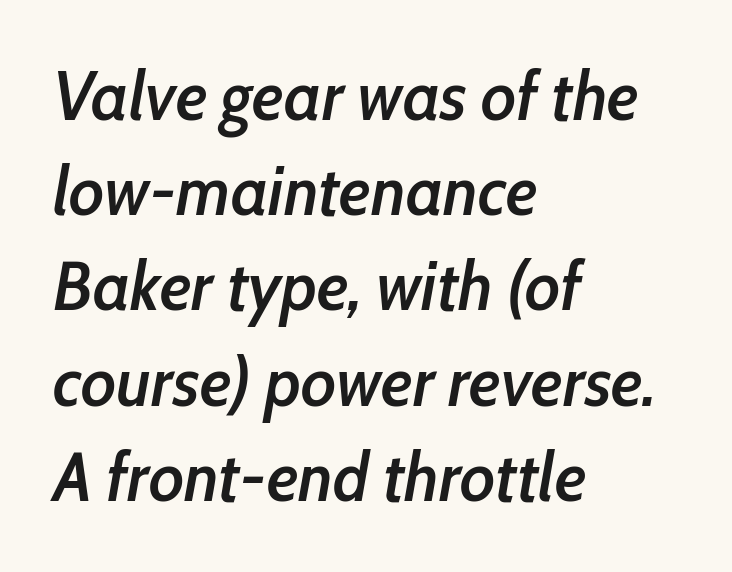
{"italic": "yes", "lean": "right", "slant_degrees": 10, "bold": "semi", "weight": "semibold", "width": "condensed", "stroke_contrast": "low", "x_height": "medium", "monospaced": "no", "underline": "no", "align": "left", "line_spacing": "normal", "line_spacing_ratio": 1.38, "letter_spacing": "normal", "letter_spacing_em": 0.0, "glyph_px": 69}
